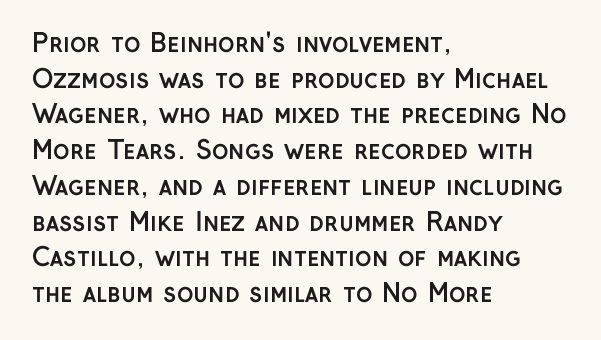
The image shows 25 px bold type, upright; set left-aligned, normal line spacing (1.43x), normal letter spacing, not underlined.
